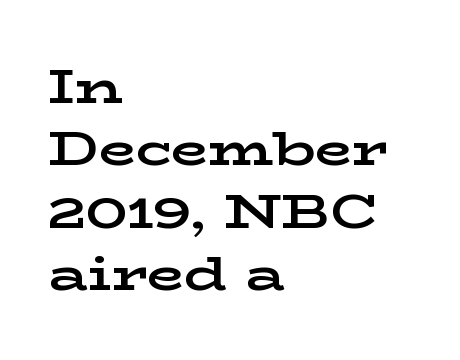
The glyphs in this specimen are seriffed. The lines in this sample share a left origin and differ only in where they stop. The lettering stays uniformly vertical, giving the passage a roman look. This block has exactly the height ordinary leading produces. Chunky letters — that's bold for sure. Rule under the text: the space is simply empty.
